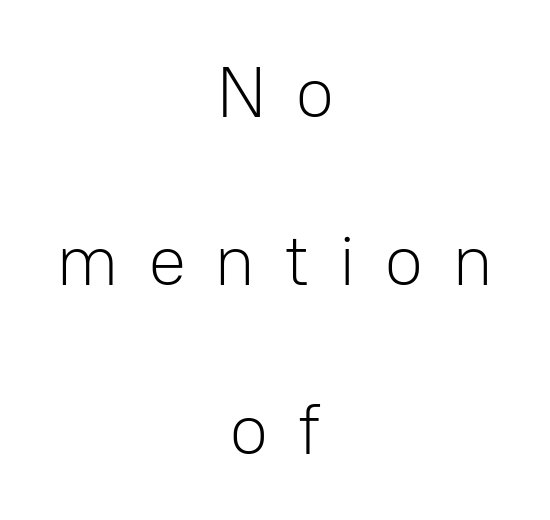
Q: Is the text bold? A: No.
Q: Is the text italic (slanted)? A: No, it is upright.
Q: Is the typeface a serif or a sans-serif typeface? A: Sans-serif.
Q: Is the text underlined? A: No.
Q: How is the paragraph aligned? A: Centered.
Q: Is the spacing between letters normal or unusually wide? A: Unusually wide.
Q: Is the spacing between lines tight, normal or loose? A: Loose.
Q: Width (condensed, normal, or wide)? A: Normal.
Q: Stroke contrast? A: Low.
Q: x-height? A: Medium.
Q: Monospaced? A: No.
